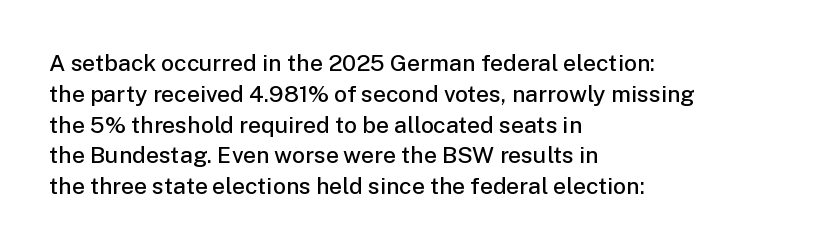
Q: Is the text bold? A: Semi-bold.
Q: Is the text italic (slanted)? A: No, it is upright.
Q: Is the text underlined? A: No.
Q: How is the paragraph aligned? A: Left-aligned.
Q: Is the spacing between letters normal or unusually wide? A: Normal.
Q: Is the spacing between lines tight, normal or loose? A: Normal.
